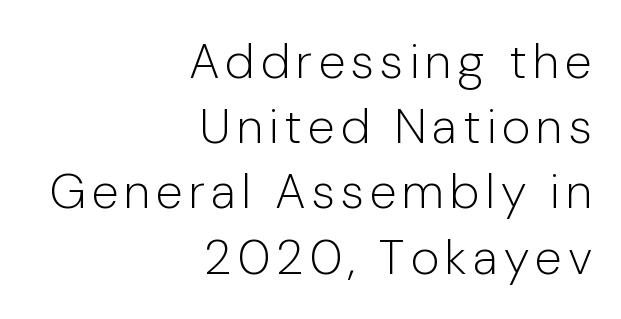
The image shows 49 px light sans-serif type, upright; set right-aligned, normal line spacing (1.33x), not underlined; low stroke contrast and a medium x-height.
